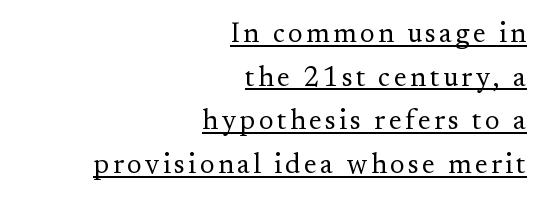
The image shows 28 px regular-weight serif type, upright; set right-aligned, normal line spacing (1.56x), underlined; medium stroke contrast and a small x-height.
